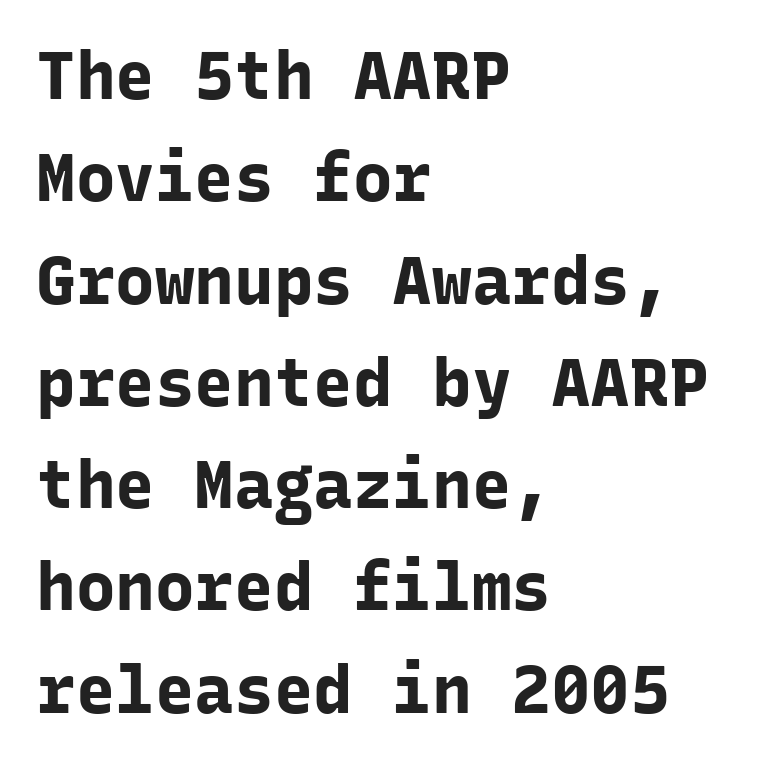
Q: Is the text bold? A: Yes.
Q: Is the text italic (slanted)? A: No, it is upright.
Q: Is the typeface a serif or a sans-serif typeface? A: Sans-serif.
Q: Is the text underlined? A: No.
Q: How is the paragraph aligned? A: Left-aligned.
Q: Is the spacing between letters normal or unusually wide? A: Normal.
Q: Is the spacing between lines tight, normal or loose? A: Normal.
Q: Width (condensed, normal, or wide)? A: Normal.
Q: Stroke contrast? A: Low.
Q: x-height? A: Medium.
Q: Monospaced? A: Yes.
